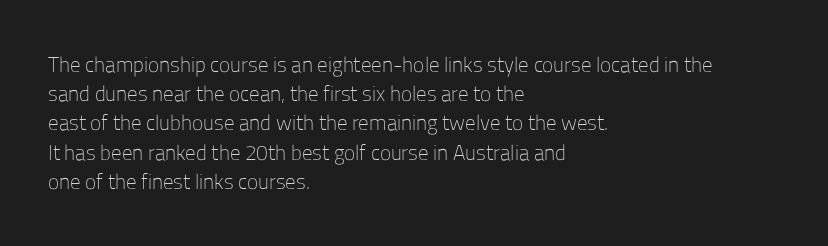
Q: Is the text bold? A: No.
Q: Is the text italic (slanted)? A: No, it is upright.
Q: Is the text underlined? A: No.
Q: How is the paragraph aligned? A: Left-aligned.
Q: Is the spacing between letters normal or unusually wide? A: Normal.
Q: Is the spacing between lines tight, normal or loose? A: Normal.
